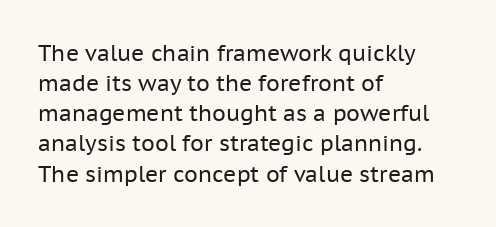
The image shows 22 px text type, upright; set left-aligned, normal line spacing (1.37x), normal letter spacing, not underlined.
